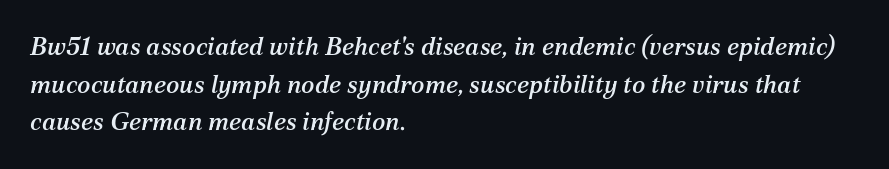
The axis of the letterforms is tilted away from vertical. The space between consecutive lines is moderate. No word sits above an underline. Horizontally, the lines are justified to the leading edge only. Here the glyphs are tracked normally, forming tight word shapes.
